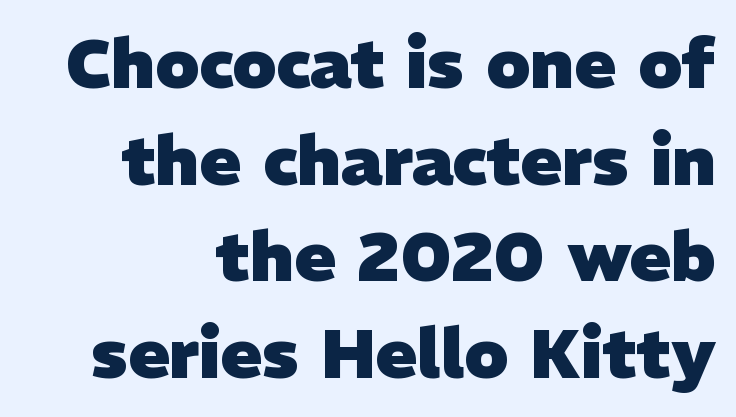
{"serif": "no", "bold": "yes", "weight": "heavy", "width": "normal", "stroke_contrast": "low", "x_height": "medium", "monospaced": "no", "underline": "no", "align": "right", "line_spacing": "normal", "line_spacing_ratio": 1.4, "letter_spacing": "normal", "letter_spacing_em": 0.0, "glyph_px": 69}
